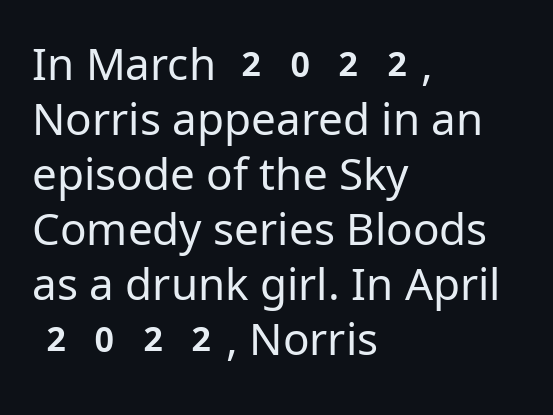
The image shows 44 px regular-weight sans-serif type, upright; set left-aligned, normal line spacing (1.25x), normal letter spacing, not underlined; low stroke contrast and a medium x-height.
